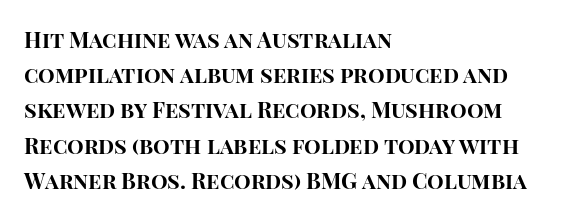
Q: Is the text bold? A: Yes.
Q: Is the text italic (slanted)? A: No, it is upright.
Q: Is the text underlined? A: No.
Q: How is the paragraph aligned? A: Left-aligned.
Q: Is the spacing between letters normal or unusually wide? A: Normal.
Q: Is the spacing between lines tight, normal or loose? A: Normal.
